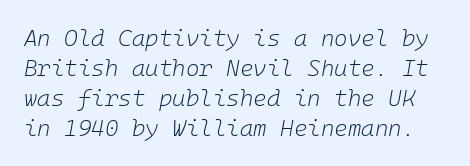
The image shows 23 px text type, italic (leaning right); set normal line spacing (1.3x), normal letter spacing, not underlined.
